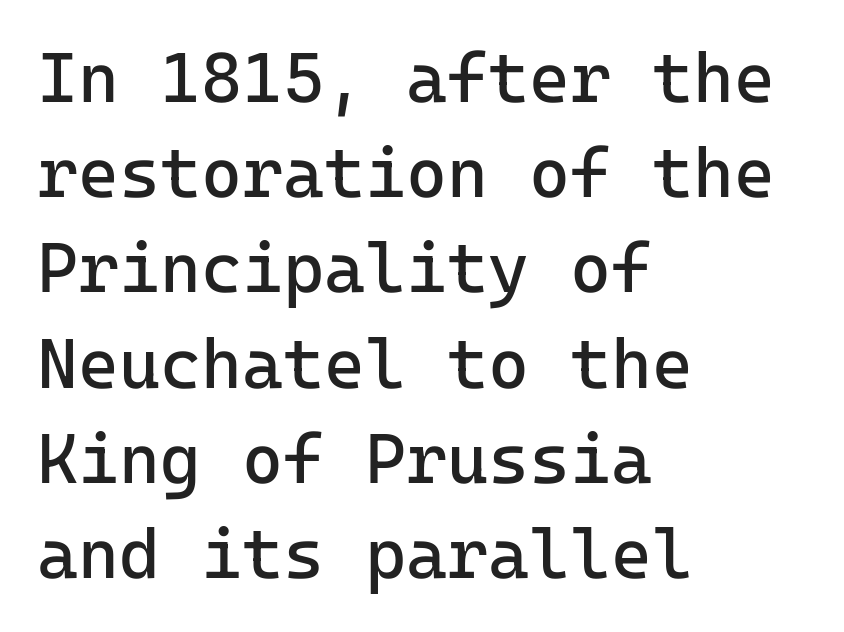
Q: Is the text bold? A: No.
Q: Is the text italic (slanted)? A: No, it is upright.
Q: Is the typeface a serif or a sans-serif typeface? A: Sans-serif.
Q: Is the text underlined? A: No.
Q: How is the paragraph aligned? A: Left-aligned.
Q: Is the spacing between letters normal or unusually wide? A: Normal.
Q: Is the spacing between lines tight, normal or loose? A: Normal.
Q: Width (condensed, normal, or wide)? A: Normal.
Q: Stroke contrast? A: Low.
Q: x-height? A: Medium.
